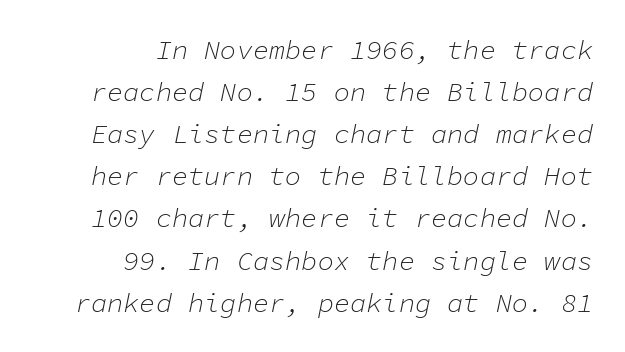
Q: Is the text bold? A: No.
Q: Is the text italic (slanted)? A: Yes, it leans right by about 11 degrees.
Q: Is the text underlined? A: No.
Q: How is the paragraph aligned? A: Right-aligned.
Q: Is the spacing between letters normal or unusually wide? A: Normal.
Q: Is the spacing between lines tight, normal or loose? A: Normal.
